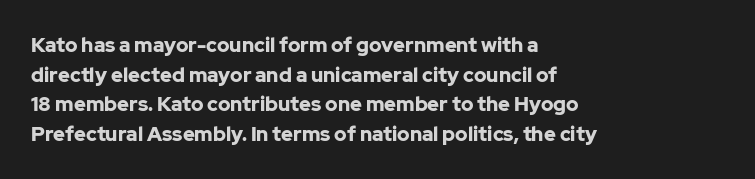
The rendering uses a bold face; every stroke is thick and dark. Compared with a centered layout, this one pins lines to the left instead. Underline: absent. In terms of letterspacing, this is plain default setting. Italic: no, the glyphs are upright roman. How would I describe the line gaps? Plain and ordinary.
